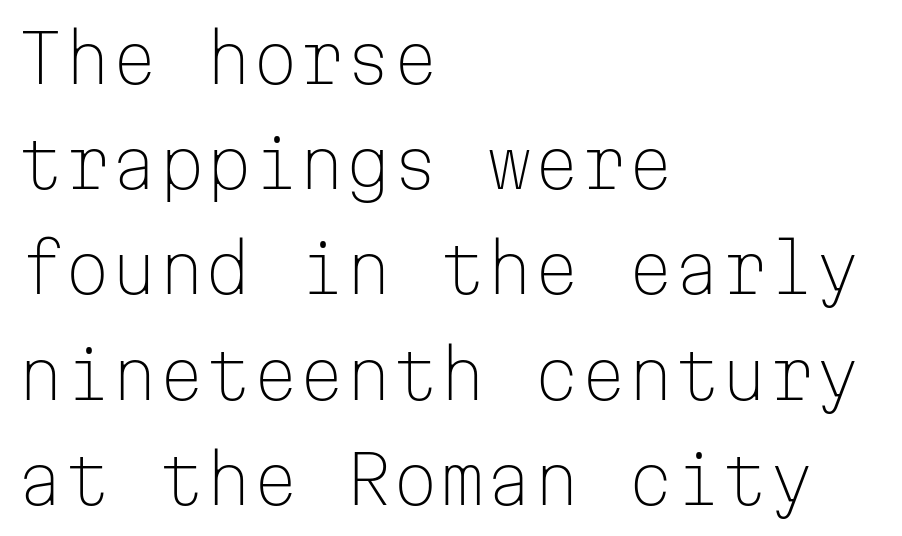
The image shows 67 px light sans-serif type, upright, monospaced; set left-aligned, normal line spacing (1.57x), normal letter spacing, not underlined; low stroke contrast and a medium x-height.
